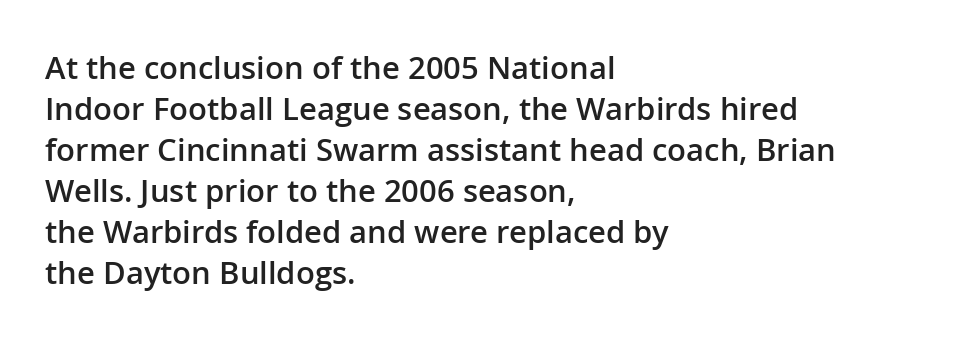
The image shows 31 px semibold sans-serif type, upright; set left-aligned, normal line spacing (1.32x), normal letter spacing, not underlined; low stroke contrast and a medium x-height.
